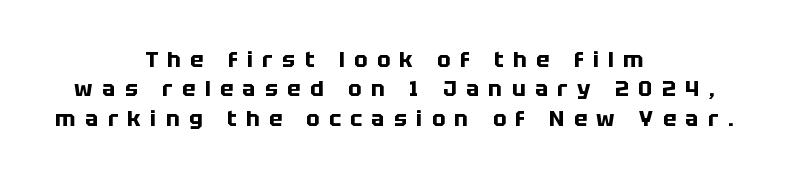
Q: Is the text bold? A: Yes.
Q: Is the text italic (slanted)? A: No, it is upright.
Q: Is the text underlined? A: No.
Q: How is the paragraph aligned? A: Centered.
Q: Is the spacing between letters normal or unusually wide? A: Unusually wide.
Q: Is the spacing between lines tight, normal or loose? A: Normal.
